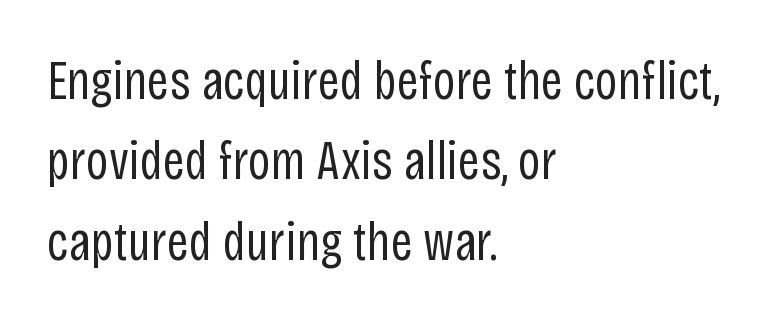
The image shows 55 px regular-weight, condensed sans-serif type, upright; set left-aligned, normal line spacing (1.46x), normal letter spacing, not underlined; low stroke contrast and a large x-height.
